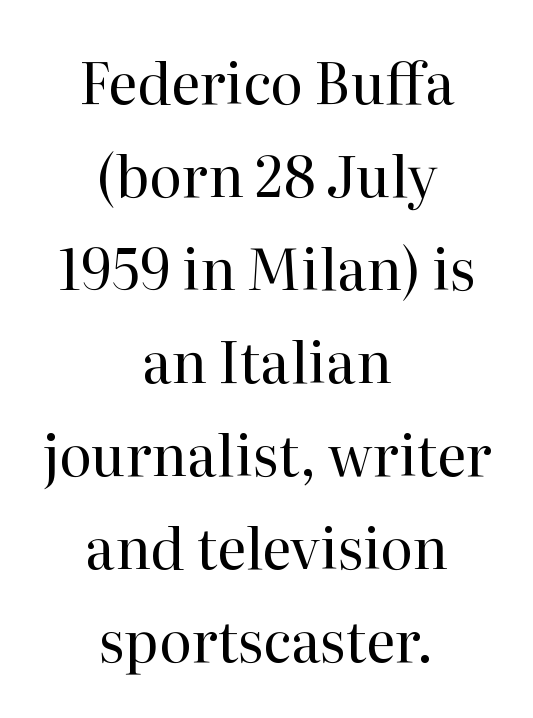
The image shows 56 px regular-weight serif type, upright; set centered, normal line spacing (1.66x), normal letter spacing, not underlined; high stroke contrast and a medium x-height.
